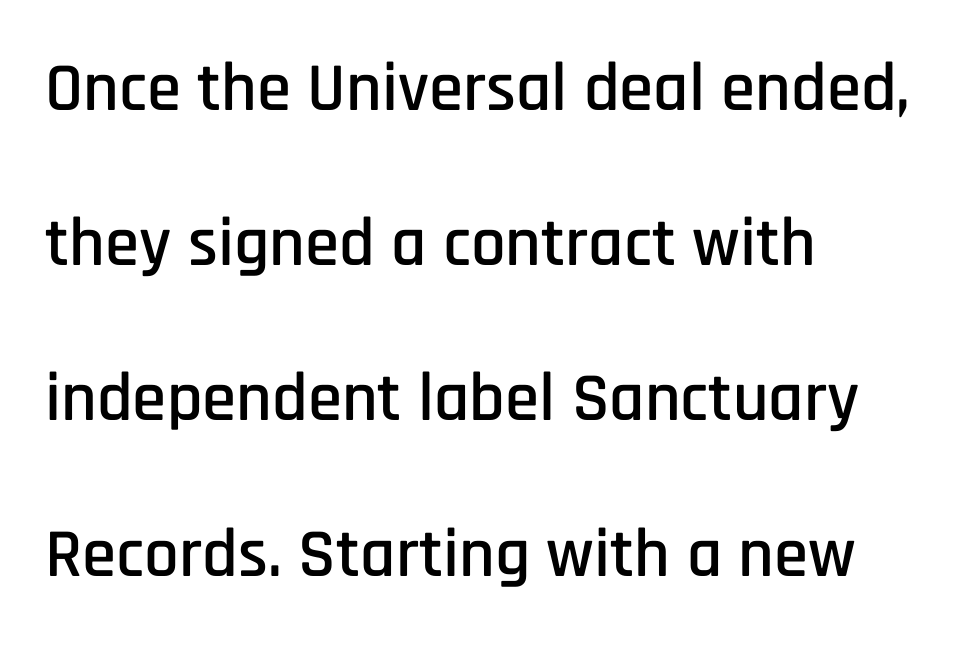
The image shows 69 px condensed sans-serif type, upright; set left-aligned, loose line spacing (2.25x), normal letter spacing, not underlined; low stroke contrast and a large x-height.
